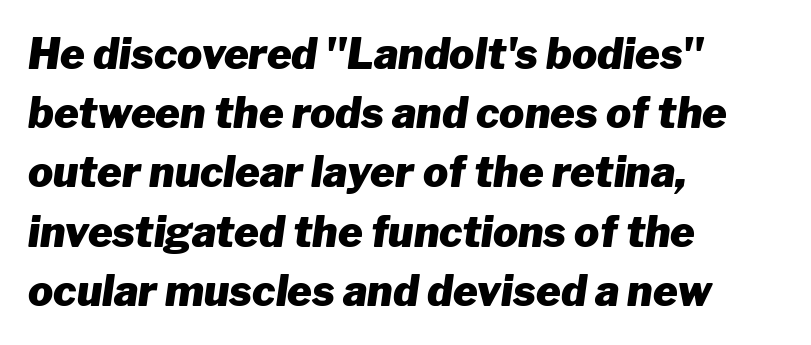
{"italic": "yes", "lean": "right", "slant_degrees": 8, "bold": "yes", "weight": "heavy", "width": "normal", "stroke_contrast": "low", "x_height": "medium", "monospaced": "no", "underline": "no", "align": "left", "line_spacing": "normal", "line_spacing_ratio": 1.41, "letter_spacing": "normal", "letter_spacing_em": 0.0, "glyph_px": 42}
